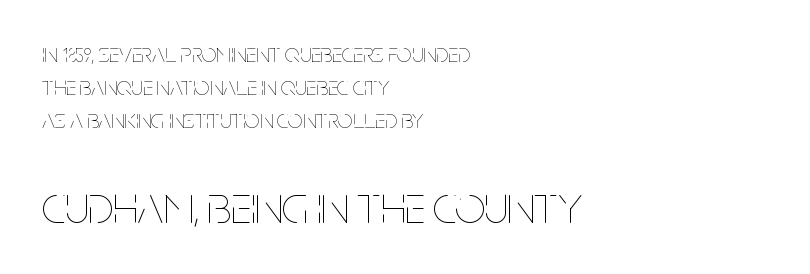
The image shows 53 px thin, condensed type, upright; set left-aligned, normal line spacing (1.27x), normal letter spacing, not underlined; the second (bottom) block is 2.04x larger; low stroke contrast and a large x-height.
